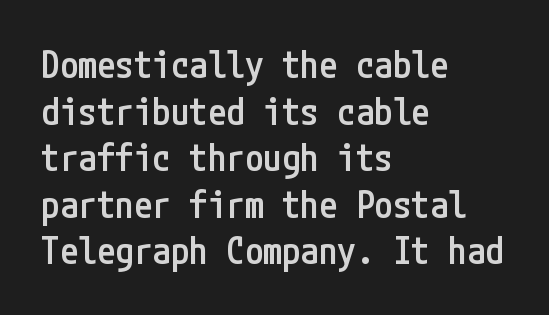
{"serif": "no", "italic": "no", "bold": "semi", "weight": "semibold", "width": "condensed", "stroke_contrast": "low", "x_height": "medium", "underline": "no", "align": "left", "line_spacing": "normal", "line_spacing_ratio": 1.26, "letter_spacing": "normal", "letter_spacing_em": 0.0, "glyph_px": 37}
